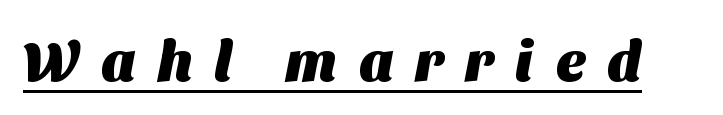
The rendering uses the underline text-decoration. How are the letters spaced? Widely, with obvious added tracking. Observe the absence of serifs on each vertical stroke in this sample. Its strokes are broad and dark, the hallmark of bold type.
